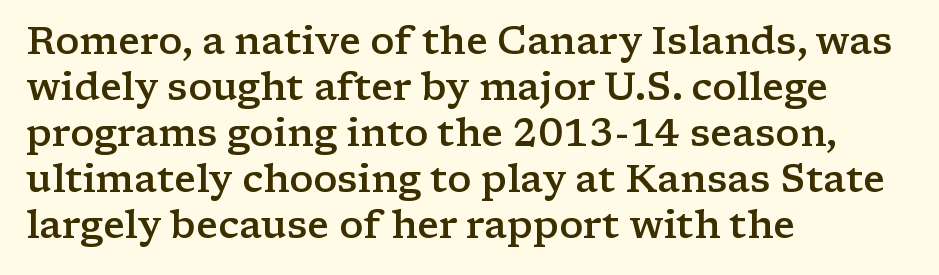
The image shows 38 px semibold, wide serif type, upright; set left-aligned, line spacing 1.21x, normal letter spacing, not underlined; low stroke contrast and a medium x-height.
